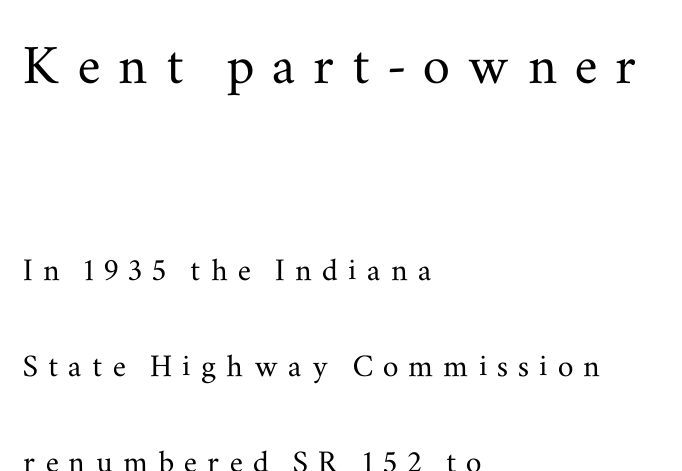
{"serif": "yes", "italic": "no", "width": "wide", "stroke_contrast": "medium", "x_height": "small", "monospaced": "no", "underline": "no", "align": "left", "line_spacing": "loose", "line_spacing_ratio": 2.46, "letter_spacing": "wide", "letter_spacing_em": 0.26, "larger_block": "first", "size_ratio": 1.74, "glyph_px": 68}
